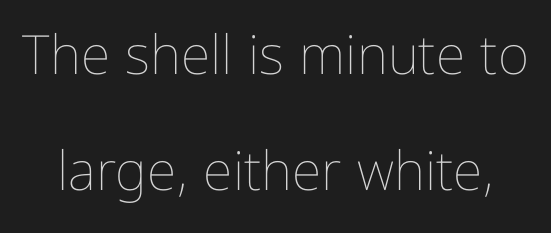
Q: Is the text bold? A: No.
Q: Is the text italic (slanted)? A: No, it is upright.
Q: Is the text underlined? A: No.
Q: Is the spacing between letters normal or unusually wide? A: Normal.
Q: Is the spacing between lines tight, normal or loose? A: Loose.
Q: Width (condensed, normal, or wide)? A: Condensed.
Q: Stroke contrast? A: Low.
Q: x-height? A: Medium.
Q: Monospaced? A: No.
